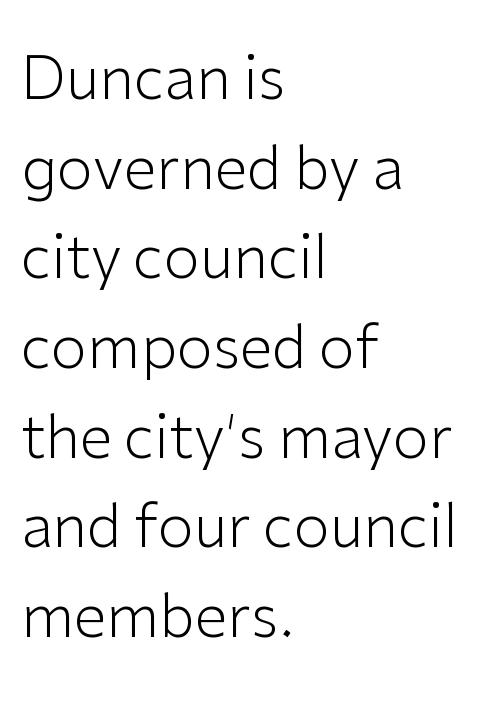
Q: Is the text bold? A: No.
Q: Is the text italic (slanted)? A: No, it is upright.
Q: Is the typeface a serif or a sans-serif typeface? A: Sans-serif.
Q: Is the text underlined? A: No.
Q: How is the paragraph aligned? A: Left-aligned.
Q: Is the spacing between letters normal or unusually wide? A: Normal.
Q: Is the spacing between lines tight, normal or loose? A: Normal.
Q: Width (condensed, normal, or wide)? A: Normal.
Q: Stroke contrast? A: Low.
Q: x-height? A: Medium.
Q: Monospaced? A: No.
